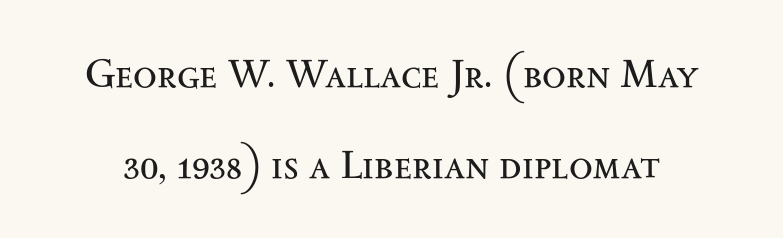
Q: Is the text bold? A: No.
Q: Is the text italic (slanted)? A: No, it is upright.
Q: Is the typeface a serif or a sans-serif typeface? A: Serif.
Q: Is the text underlined? A: No.
Q: Is the spacing between letters normal or unusually wide? A: Normal.
Q: Is the spacing between lines tight, normal or loose? A: Loose.
Q: Width (condensed, normal, or wide)? A: Wide.
Q: Stroke contrast? A: Medium.
Q: x-height? A: Small.
Q: Monospaced? A: No.
